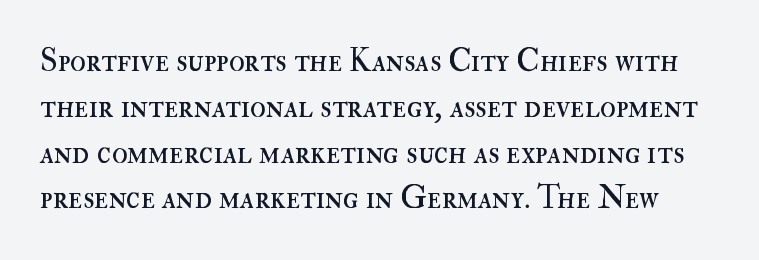
{"italic": "no", "bold": "no", "weight": "regular", "width": "normal", "stroke_contrast": "high", "x_height": "small", "monospaced": "no", "underline": "no", "line_spacing": "normal", "line_spacing_ratio": 1.43, "letter_spacing": "normal", "letter_spacing_em": 0.0, "glyph_px": 32}
